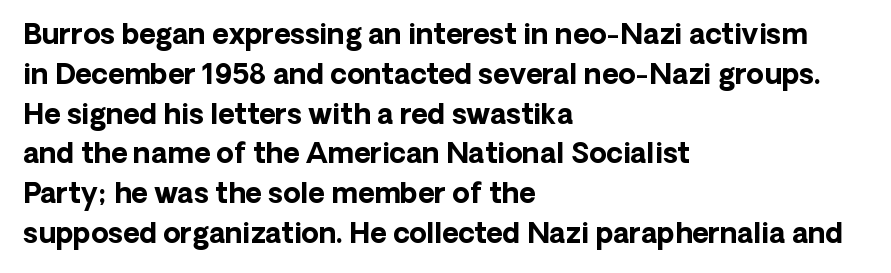
Q: Is the text bold? A: Yes.
Q: Is the text italic (slanted)? A: No, it is upright.
Q: Is the typeface a serif or a sans-serif typeface? A: Sans-serif.
Q: Is the text underlined? A: No.
Q: How is the paragraph aligned? A: Left-aligned.
Q: Is the spacing between letters normal or unusually wide? A: Normal.
Q: Is the spacing between lines tight, normal or loose? A: Normal.
Q: Width (condensed, normal, or wide)? A: Normal.
Q: Stroke contrast? A: Low.
Q: x-height? A: Medium.
Q: Monospaced? A: No.
